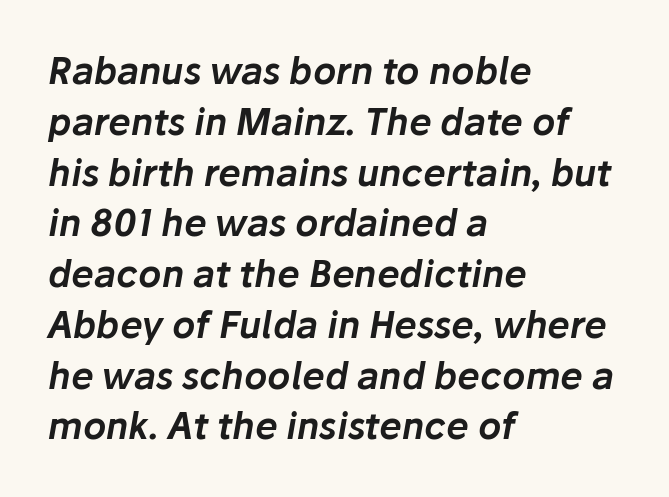
The image shows 36 px text type, italic (leaning right); set left-aligned, normal line spacing (1.41x), normal letter spacing, not underlined; low stroke contrast and a medium x-height.
